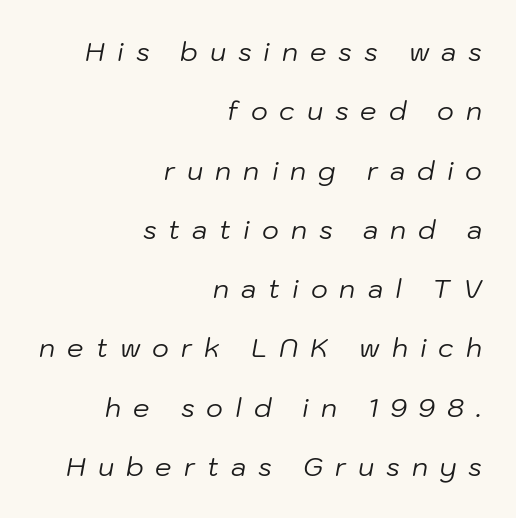
Unbolded letterforms with no extra heft. Words appear elongated and porous because spacing is wide. Yep, that's italic — everything's leaning. The line-height multiplier appears high, well above default. Has an underline been added? It has not.
